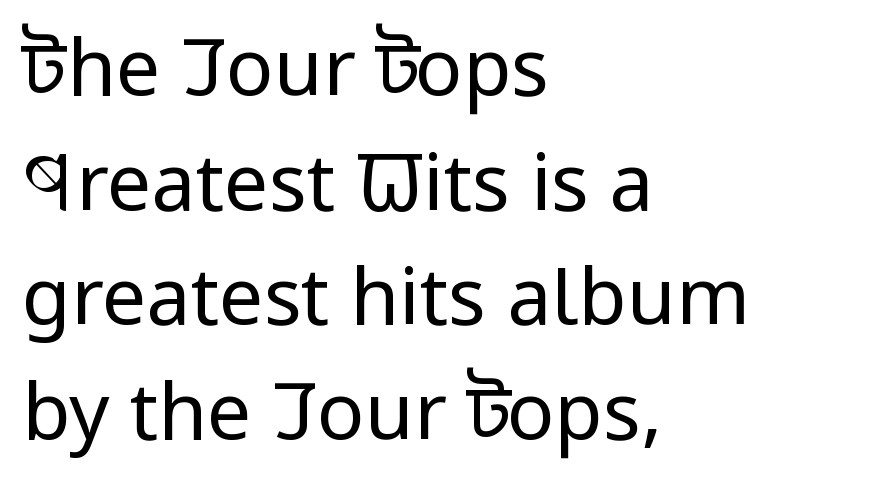
Lines of text with bare space underneath. The paragraph shown leans on its left margin. Rows of type keep a routine distance in the vertical direction. Varying glyph widths throughout — classic text-font behaviour. The typeface chosen for these lines omits serifs.
